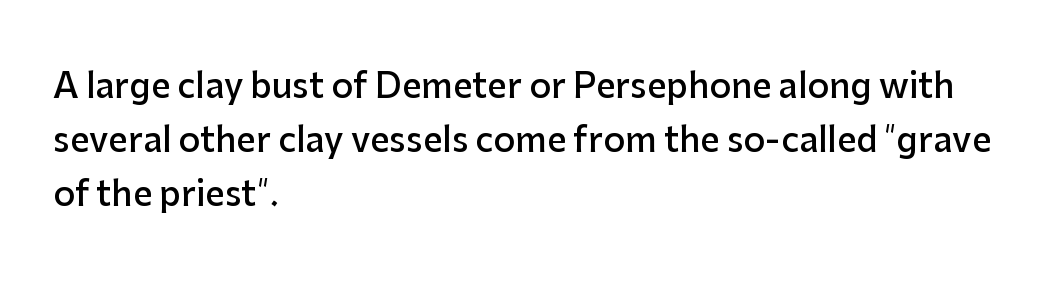
Leading: standard. Spacing between characters is what you'd get straight out of the box. This rendering uses left alignment, leaving the right contour irregular. No feet cap the strokes, marking this as sans-serif type. Think of a printed novel: that variable character pitch is what you see here.
